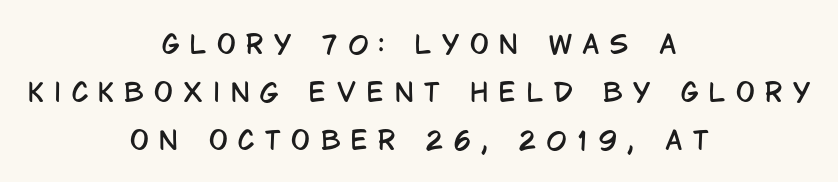
Q: Is the text italic (slanted)? A: No, it is upright.
Q: Is the text underlined? A: No.
Q: How is the paragraph aligned? A: Centered.
Q: Is the spacing between letters normal or unusually wide? A: Unusually wide.
Q: Is the spacing between lines tight, normal or loose? A: Loose.
